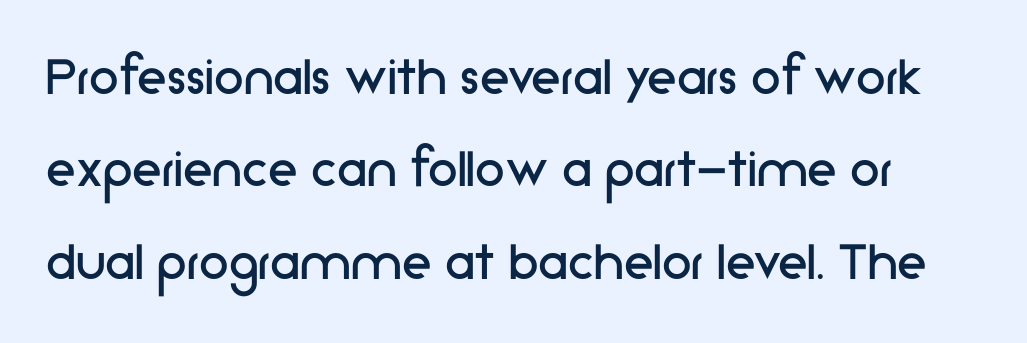
{"serif": "no", "italic": "no", "bold": "no", "weight": "regular", "width": "normal", "stroke_contrast": "low", "x_height": "medium", "monospaced": "no", "underline": "no", "line_spacing": "normal", "line_spacing_ratio": 1.54, "letter_spacing": "normal", "letter_spacing_em": 0.0, "glyph_px": 60}
